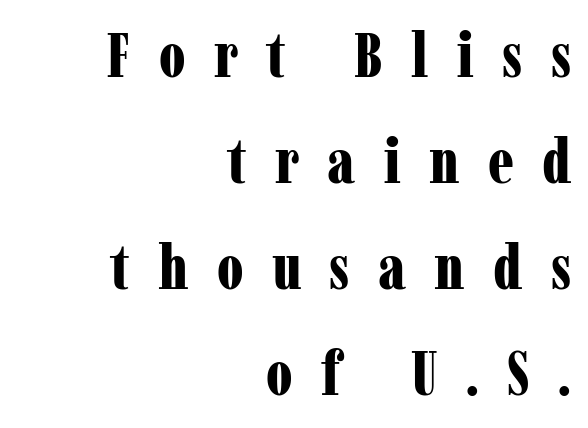
{"serif": "yes", "italic": "no", "bold": "yes", "weight": "bold", "width": "condensed", "stroke_contrast": "low", "x_height": "medium", "monospaced": "no", "underline": "no", "align": "right", "line_spacing": "normal", "line_spacing_ratio": 1.68, "letter_spacing": "wide", "letter_spacing_em": 0.45, "glyph_px": 63}
